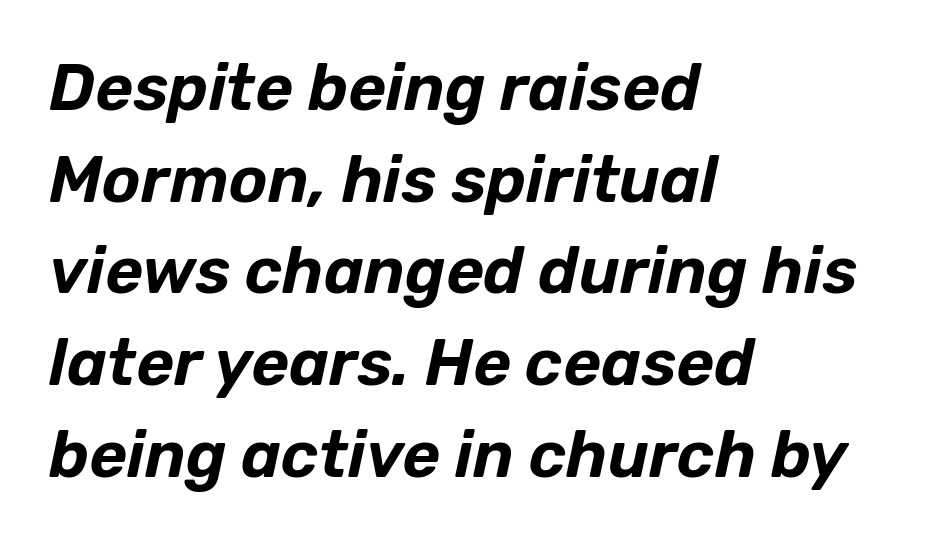
{"italic": "yes", "lean": "right", "slant_degrees": 12, "width": "normal", "stroke_contrast": "low", "x_height": "medium", "monospaced": "no", "underline": "no", "align": "left", "line_spacing": "normal", "line_spacing_ratio": 1.41, "letter_spacing": "normal", "letter_spacing_em": 0.0, "glyph_px": 65}
